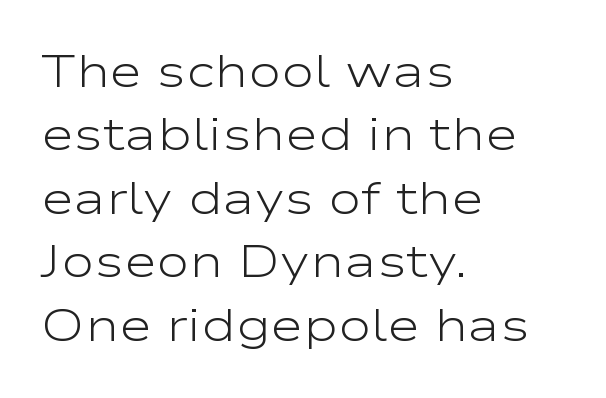
The image shows 45 px light, wide sans-serif type, upright; set left-aligned, normal line spacing (1.41x), normal letter spacing, not underlined; low stroke contrast and a medium x-height.
